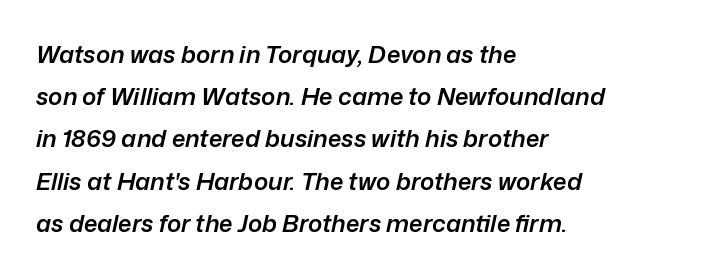
Quick note: italic. Here the glyphs are tracked normally, forming tight word shapes. Words float on clear page, feet unadorned. Short and long lines alike share a common starting point at left. These lines carry some extra weight — a demibold, not a full bold.
